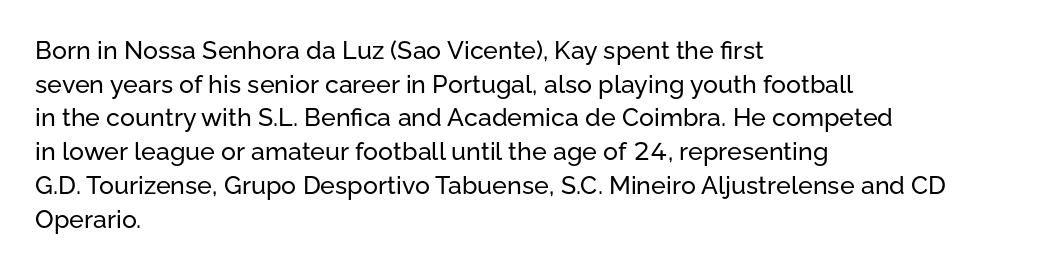
Q: Is the text italic (slanted)? A: No, it is upright.
Q: Is the text underlined? A: No.
Q: How is the paragraph aligned? A: Left-aligned.
Q: Is the spacing between letters normal or unusually wide? A: Normal.
Q: Is the spacing between lines tight, normal or loose? A: Normal.
